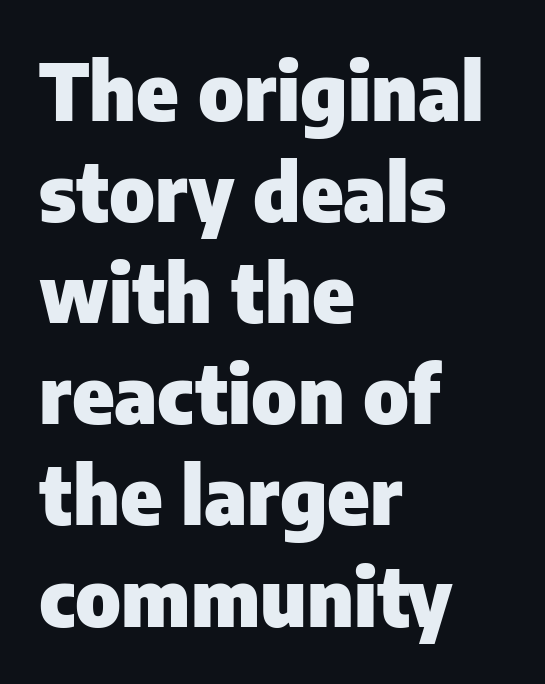
Q: Is the text bold? A: Yes.
Q: Is the text italic (slanted)? A: No, it is upright.
Q: Is the typeface a serif or a sans-serif typeface? A: Sans-serif.
Q: Is the text underlined? A: No.
Q: How is the paragraph aligned? A: Left-aligned.
Q: Is the spacing between letters normal or unusually wide? A: Normal.
Q: Is the spacing between lines tight, normal or loose? A: Normal.
Q: Width (condensed, normal, or wide)? A: Normal.
Q: Stroke contrast? A: Low.
Q: x-height? A: Medium.
Q: Monospaced? A: No.
